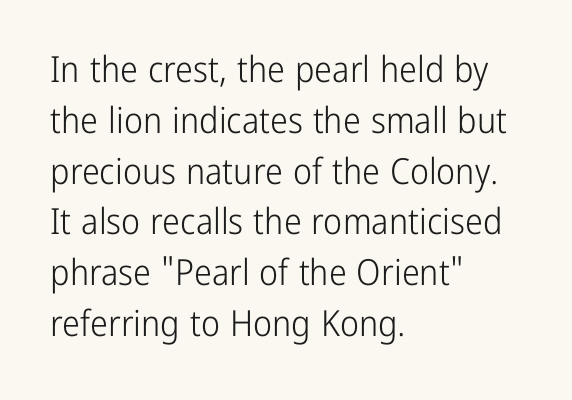
{"serif": "no", "italic": "no", "bold": "no", "weight": "light", "width": "condensed", "stroke_contrast": "low", "x_height": "medium", "monospaced": "no", "underline": "no", "align": "left", "line_spacing": "normal", "line_spacing_ratio": 1.41, "letter_spacing": "normal", "letter_spacing_em": 0.0, "glyph_px": 36}
